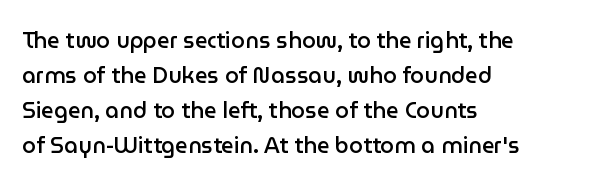
The image shows 22 px text type, upright; set left-aligned, normal line spacing (1.59x), normal letter spacing, not underlined.
